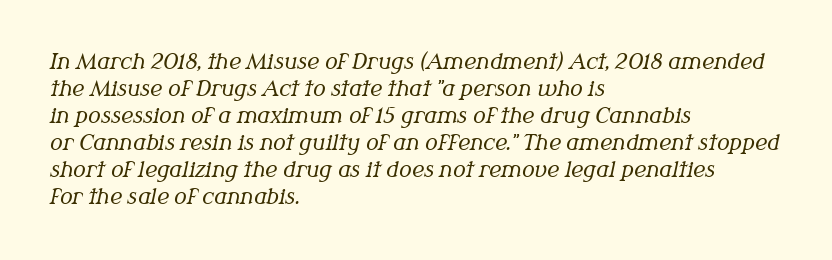
Students, note that the glyphs here touch the page at normal intervals. Reading down the block, your eye returns to a fixed left position each line. How would I describe the line gaps? Plain and ordinary. The specimen reads as italic at a glance. No extra ink here — the face is not bold. This rendering features lettering with no underline.
